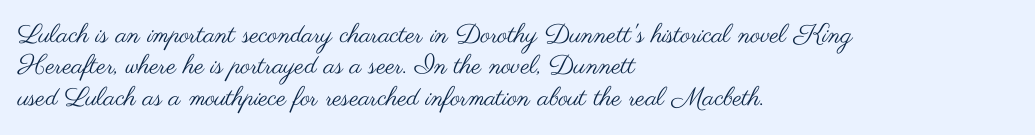
Q: Is the text bold? A: No.
Q: Is the text italic (slanted)? A: Yes.
Q: Is the text underlined? A: No.
Q: How is the paragraph aligned? A: Left-aligned.
Q: Is the spacing between letters normal or unusually wide? A: Normal.
